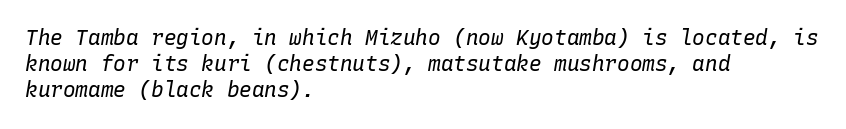
The image shows 21 px text type, italic (leaning right); set left-aligned, line spacing 1.24x, normal letter spacing, not underlined.
